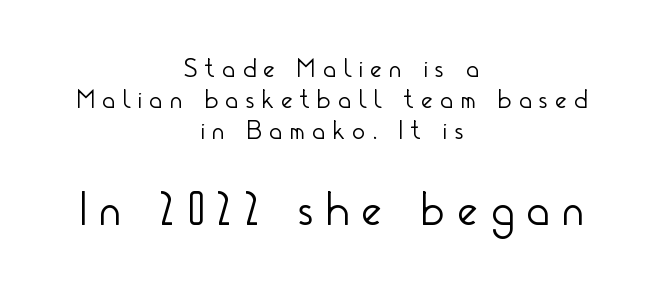
{"serif": "no", "italic": "no", "bold": "no", "weight": "light", "width": "condensed", "stroke_contrast": "low", "x_height": "small", "monospaced": "no", "underline": "no", "align": "center", "line_spacing": "tight", "line_spacing_ratio": 1.15, "letter_spacing": "wide", "letter_spacing_em": 0.29, "larger_block": "second", "size_ratio": 1.74, "glyph_px": 47}
